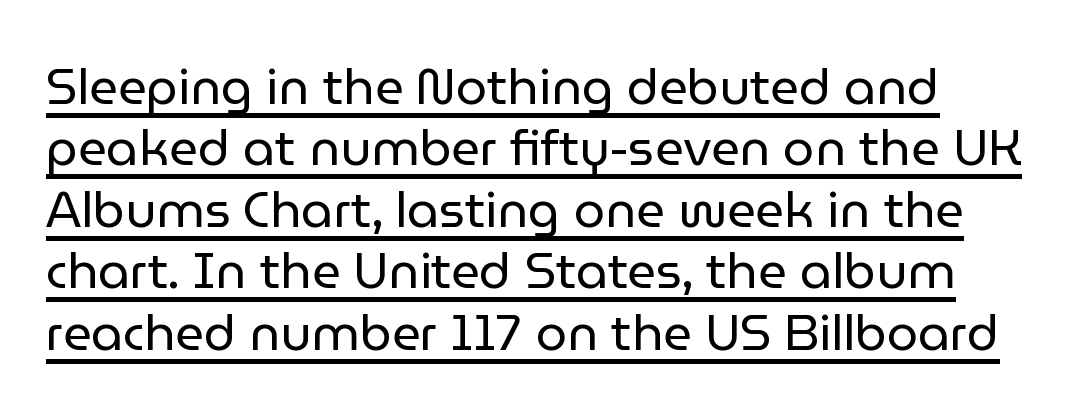
Stroke thickness stays within the range of a standard reading face or lighter. You could call the tracking neutral — neither tight nor loose. The sample's only ornament is a line tracing under the words. No feet cap the strokes, marking this as sans-serif type. Quick note: not italic, upright.
